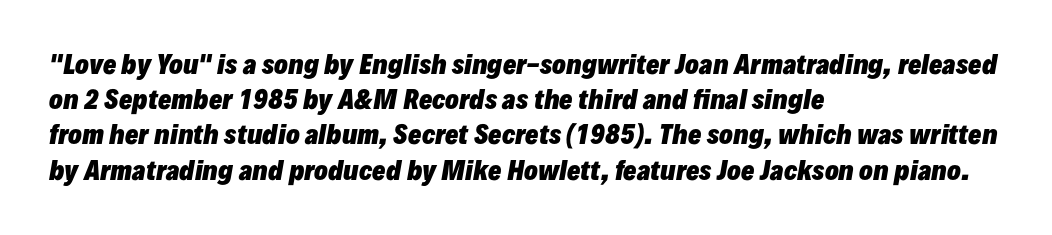
If you drew a ruler down the left edge, every line would touch it. The rows are spaced the way most documents space them. Heavy-handed strokes throughout: this text is bold. These lines keep a tight, regular rhythm from letter to letter. The rendering applies a slant to the glyphs. The foot of each line stays bare and open.
